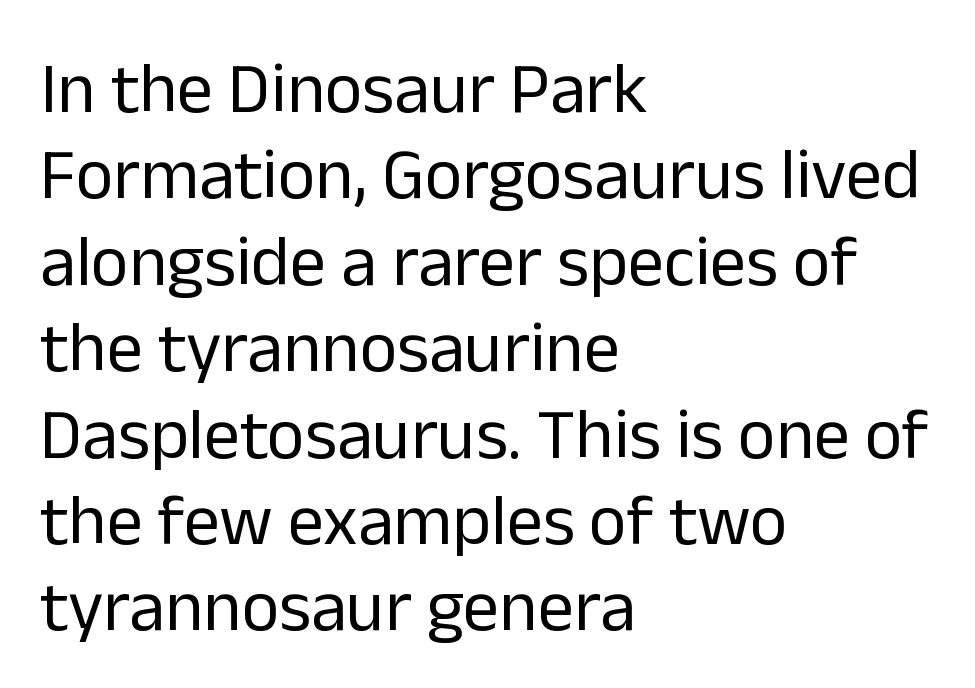
Q: Is the text bold? A: No.
Q: Is the text italic (slanted)? A: No, it is upright.
Q: Is the typeface a serif or a sans-serif typeface? A: Sans-serif.
Q: Is the text underlined? A: No.
Q: How is the paragraph aligned? A: Left-aligned.
Q: Is the spacing between letters normal or unusually wide? A: Normal.
Q: Width (condensed, normal, or wide)? A: Normal.
Q: Stroke contrast? A: Low.
Q: x-height? A: Medium.
Q: Monospaced? A: No.
